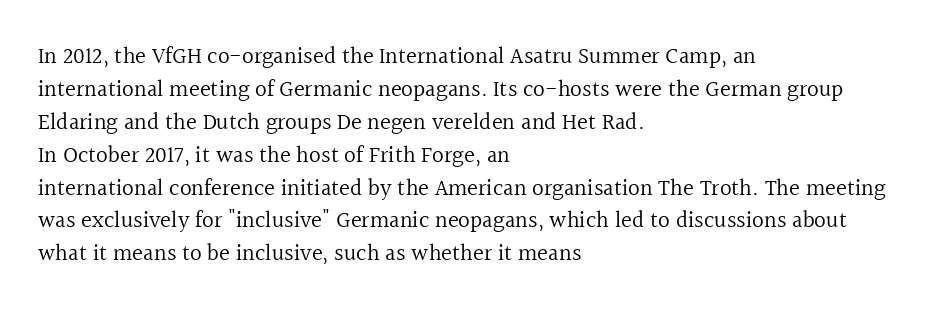
Honestly, the row spacing looks completely unremarkable. Caption: face not bold, strokes unweighted. Posture: vertical. This rendering features lettering with no underline. The setting favours the left margin, as ordinary paragraphs usually do.
